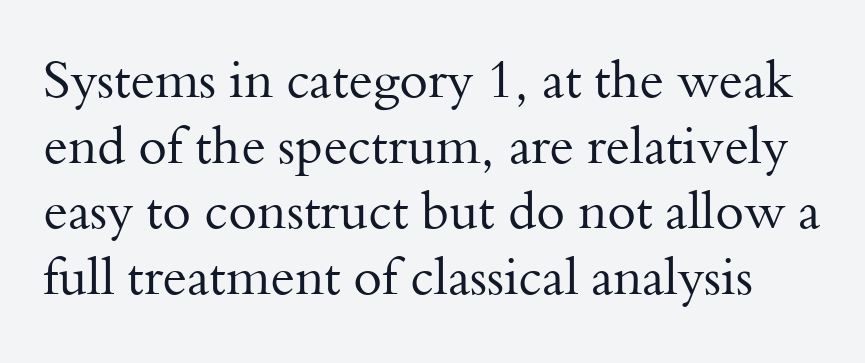
Nope, not italic — everything's standing straight. The strokes carry an ordinary text weight at most. The horizontal fit of the characters is conventional and even. Horizontal bands of white between lines are of average thickness.
